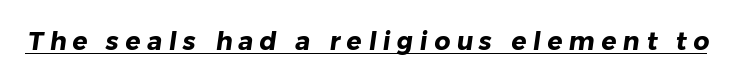
The image shows 25 px bold type; set unusually wide letter spacing (+0.26 em), underlined.
